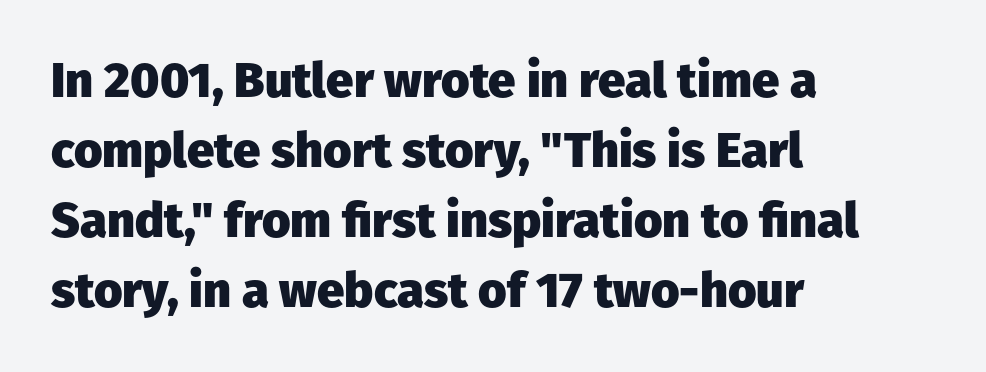
The image shows 49 px heavy sans-serif type, upright; set left-aligned, normal line spacing (1.43x), normal letter spacing, not underlined; low stroke contrast and a medium x-height.
